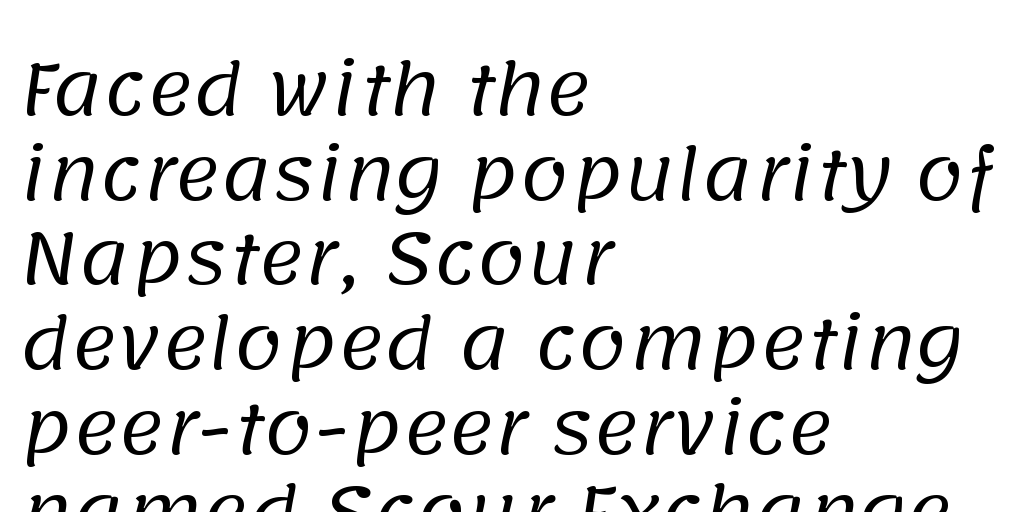
Q: Is the text bold? A: No.
Q: Is the typeface a serif or a sans-serif typeface? A: Sans-serif.
Q: Is the text underlined? A: No.
Q: How is the paragraph aligned? A: Left-aligned.
Q: Is the spacing between letters normal or unusually wide? A: Normal.
Q: Width (condensed, normal, or wide)? A: Normal.
Q: Stroke contrast? A: Low.
Q: x-height? A: Large.
Q: Monospaced? A: No.
